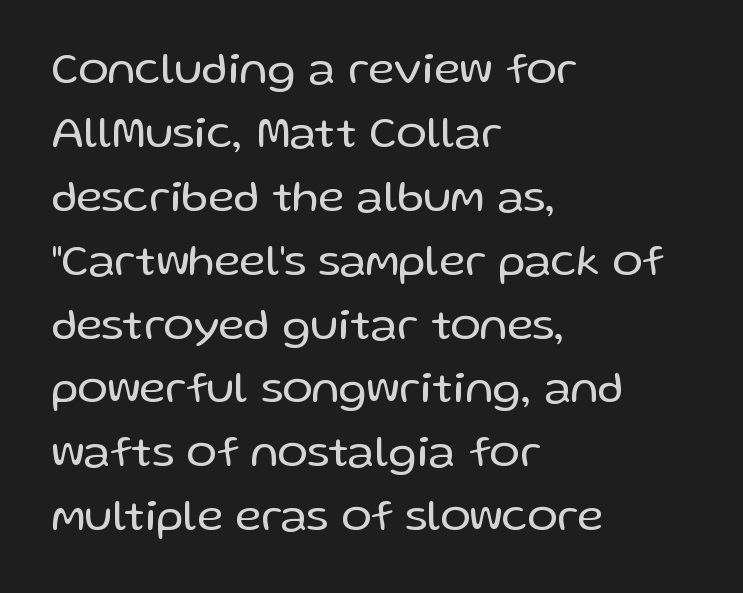
Default kerning and tracking; the words read as compact shapes. The type sits square on the baseline with zero lean. Spacing verdict: proportional, widths tailored to each character. Vertical spacing — default. The type family on display is of the sans-serif kind.
